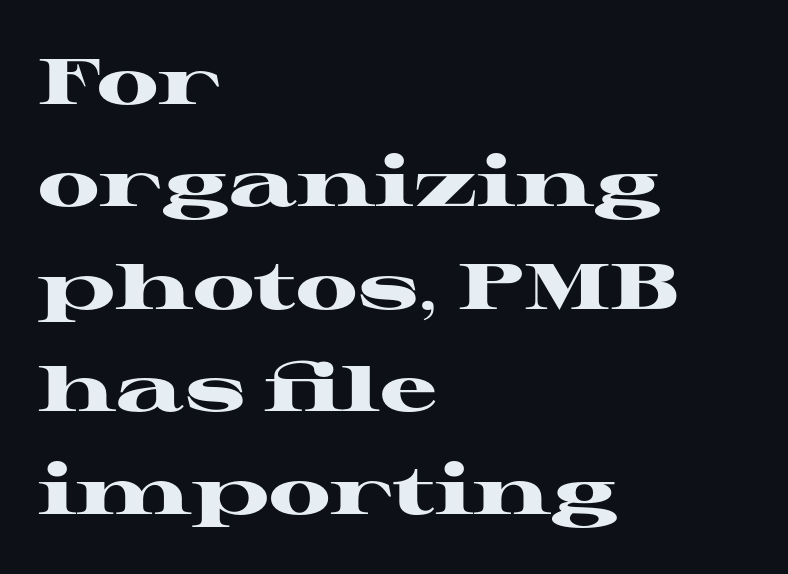
The type sits square on the baseline with zero lean. If you measured baseline to baseline, you'd find a middling distance. I'd call this a serif setting — the letters wear small feet. Only glyphs here, with clear space below each row. The font is running at its bold setting. Looks like regular typesetting: each glyph gets only the width it needs.
